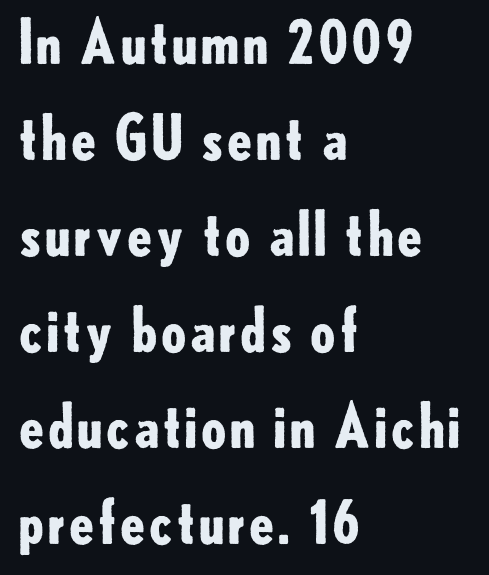
The image shows 60 px bold sans-serif type, upright; set left-aligned, normal line spacing (1.6x), normal letter spacing, not underlined; low stroke contrast and a small x-height.
